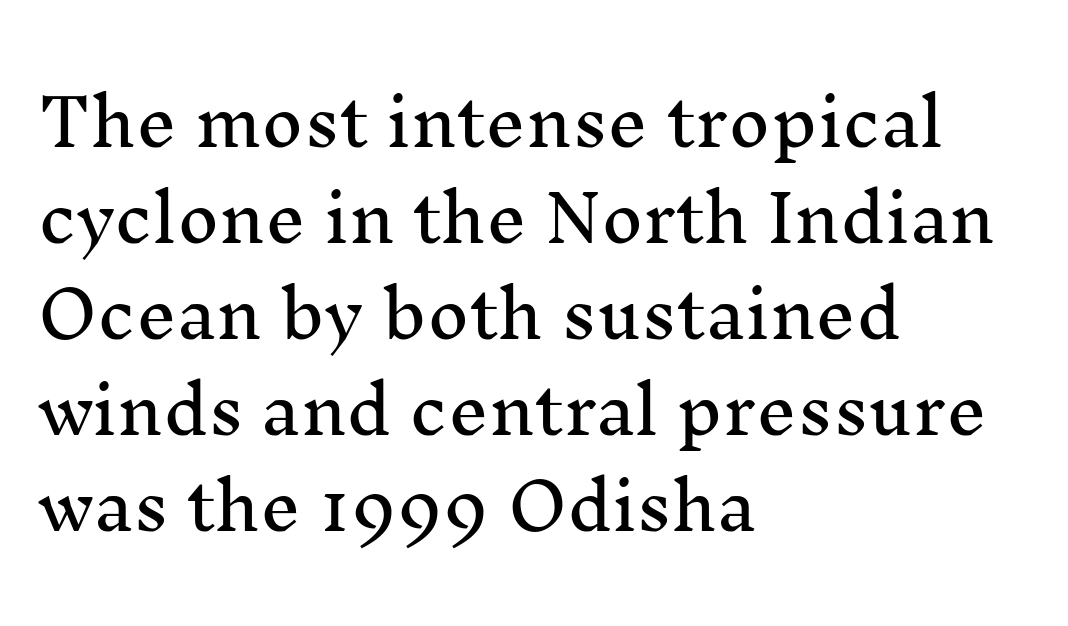
Q: Is the text italic (slanted)? A: No, it is upright.
Q: Is the typeface a serif or a sans-serif typeface? A: Serif.
Q: Is the text underlined? A: No.
Q: How is the paragraph aligned? A: Left-aligned.
Q: Is the spacing between letters normal or unusually wide? A: Normal.
Q: Is the spacing between lines tight, normal or loose? A: Normal.
Q: Width (condensed, normal, or wide)? A: Normal.
Q: Stroke contrast? A: Medium.
Q: x-height? A: Medium.
Q: Monospaced? A: No.
